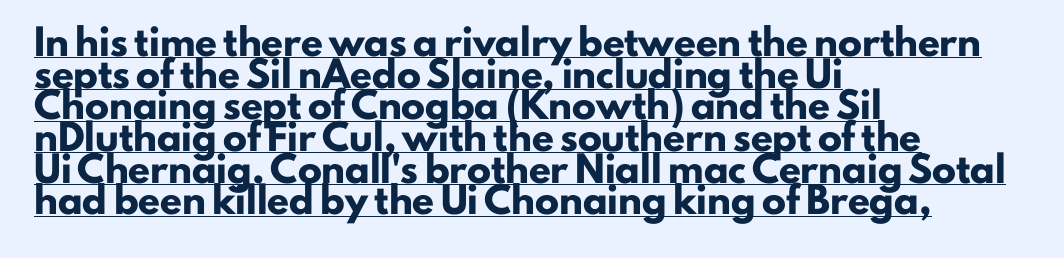
{"italic": "no", "bold": "yes", "underline": "yes", "align": "left", "line_spacing": "normal", "line_spacing_ratio": 1.32, "letter_spacing": "normal", "letter_spacing_em": 0.0, "glyph_px": 24}
